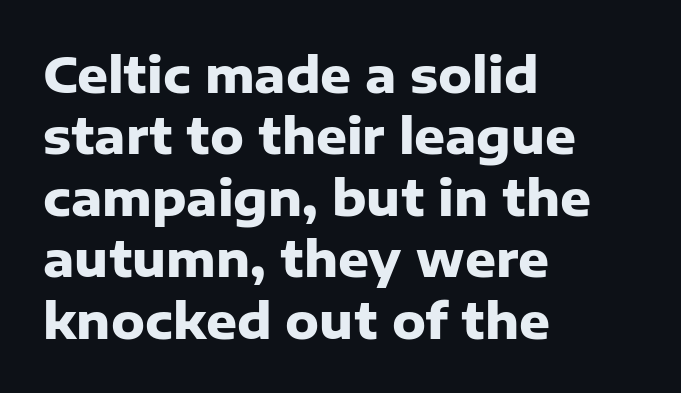
{"serif": "no", "italic": "no", "bold": "yes", "weight": "heavy", "width": "normal", "stroke_contrast": "low", "x_height": "medium", "monospaced": "no", "underline": "no", "align": "left", "line_spacing": "normal", "line_spacing_ratio": 1.28, "letter_spacing": "normal", "letter_spacing_em": 0.0, "glyph_px": 48}
